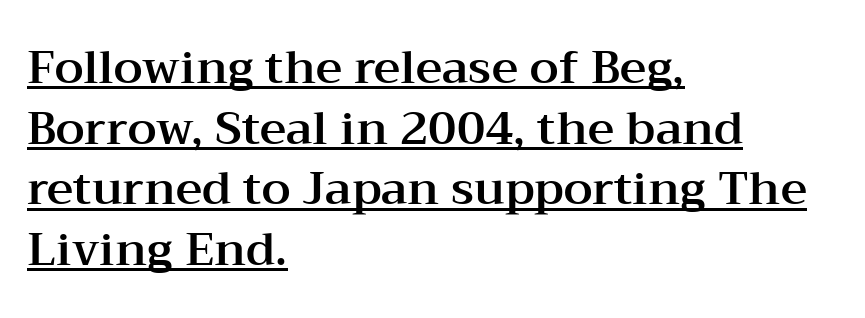
The image shows 46 px wide serif type, upright; set left-aligned, normal line spacing (1.32x), normal letter spacing, underlined; medium stroke contrast and a medium x-height.
